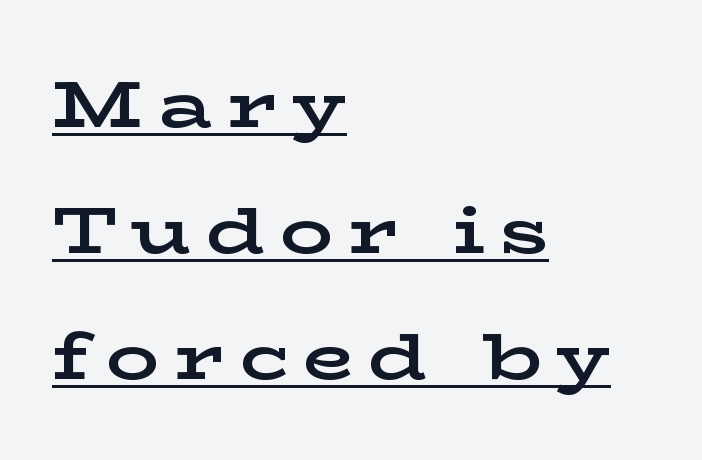
The rendering uses a bold face; every stroke is thick and dark. Casual observation: everything's shoved over to the left. This is serif lettering, the kind often seen in printed books. Varying glyph widths throughout — classic text-font behaviour. Check the space under the baseline: a stroke is drawn there.
